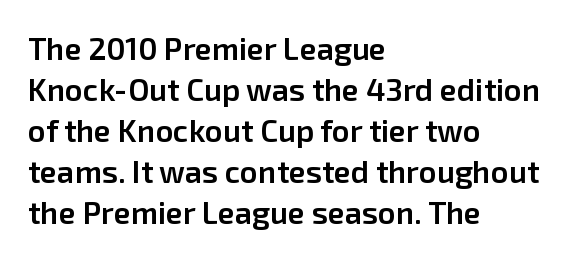
{"serif": "no", "italic": "no", "bold": "semi", "weight": "semibold", "width": "normal", "stroke_contrast": "low", "x_height": "medium", "monospaced": "no", "underline": "no", "align": "left", "line_spacing": "normal", "line_spacing_ratio": 1.32, "letter_spacing": "normal", "letter_spacing_em": 0.0, "glyph_px": 31}
